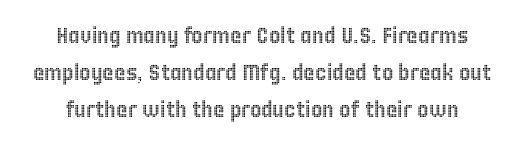
{"italic": "no", "underline": "no", "line_spacing": "normal", "line_spacing_ratio": 1.69, "letter_spacing": "normal", "letter_spacing_em": 0.0, "glyph_px": 22}
